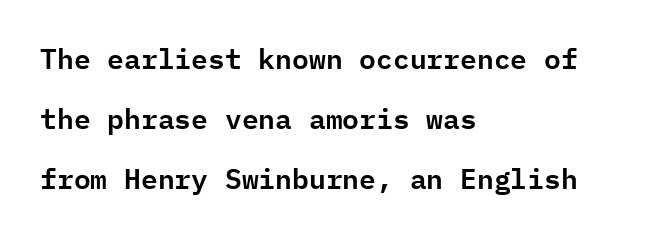
The image shows 28 px sans-serif type, upright, monospaced; set left-aligned, loose line spacing (2.15x), normal letter spacing, not underlined; low stroke contrast and a medium x-height.
